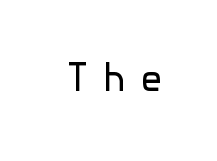
Q: Is the text bold? A: No.
Q: Is the text italic (slanted)? A: No, it is upright.
Q: Is the typeface a serif or a sans-serif typeface? A: Sans-serif.
Q: Is the text underlined? A: No.
Q: Is the spacing between letters normal or unusually wide? A: Unusually wide.
Q: Width (condensed, normal, or wide)? A: Normal.
Q: x-height? A: Medium.
